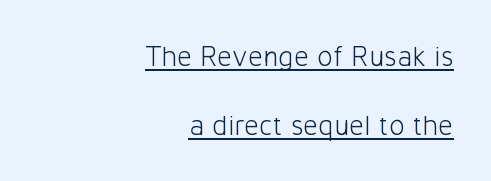
Q: Is the text bold? A: No.
Q: Is the text italic (slanted)? A: No, it is upright.
Q: Is the typeface a serif or a sans-serif typeface? A: Sans-serif.
Q: Is the text underlined? A: Yes.
Q: How is the paragraph aligned? A: Right-aligned.
Q: Is the spacing between letters normal or unusually wide? A: Normal.
Q: Is the spacing between lines tight, normal or loose? A: Loose.
Q: Width (condensed, normal, or wide)? A: Normal.
Q: Stroke contrast? A: Low.
Q: x-height? A: Medium.
Q: Monospaced? A: No.
